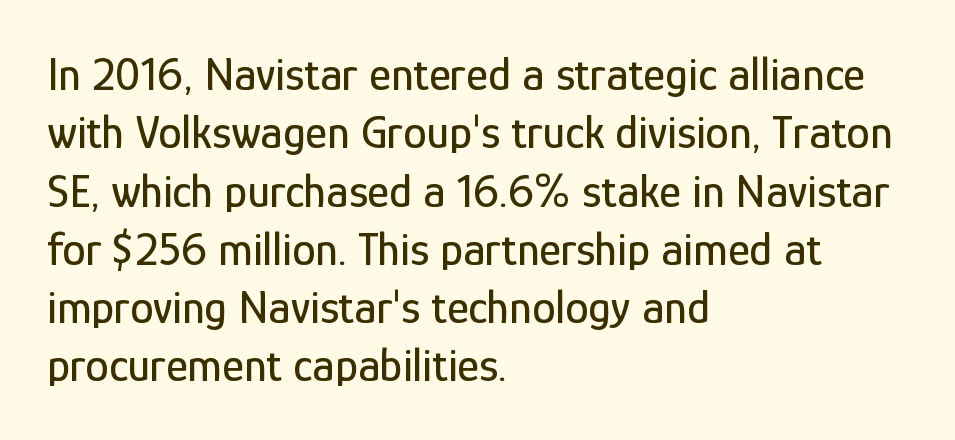
Q: Is the text italic (slanted)? A: No, it is upright.
Q: Is the typeface a serif or a sans-serif typeface? A: Sans-serif.
Q: Is the text underlined? A: No.
Q: How is the paragraph aligned? A: Left-aligned.
Q: Is the spacing between letters normal or unusually wide? A: Normal.
Q: Width (condensed, normal, or wide)? A: Condensed.
Q: Stroke contrast? A: Low.
Q: x-height? A: Medium.
Q: Monospaced? A: No.
